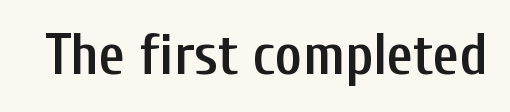
Each word holds together tightly as a unit, with standard inter-letter gaps. The text was rendered using a sans face with plain stroke endings. Glance below the letters and you will spot only blank space. Notice how the stems are strictly vertical — no italics here. This is moderately heavy type, rendered in semibold.
